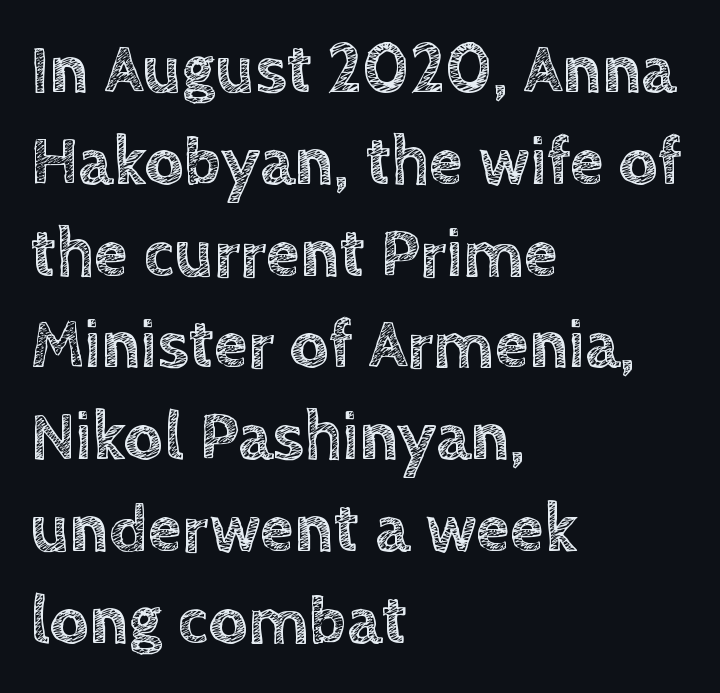
The image shows 69 px text type, upright; set left-aligned, normal line spacing (1.33x), normal letter spacing, not underlined; a large x-height.
